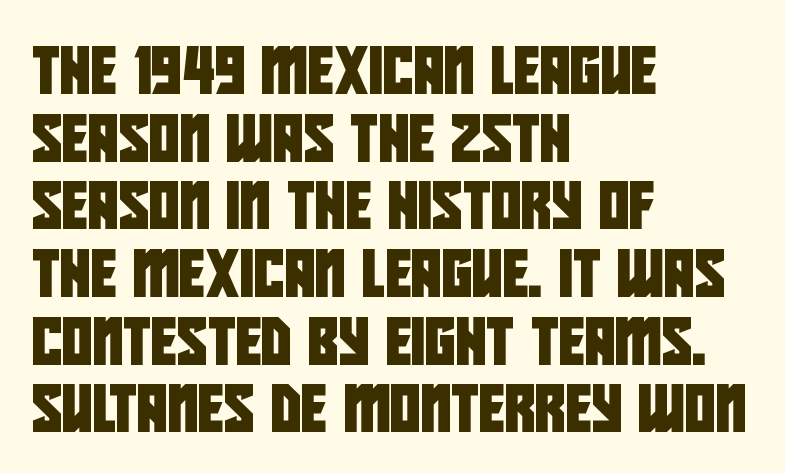
The image shows 47 px condensed sans-serif type; set left-aligned, normal line spacing (1.44x), normal letter spacing, not underlined; low stroke contrast and a large x-height.
